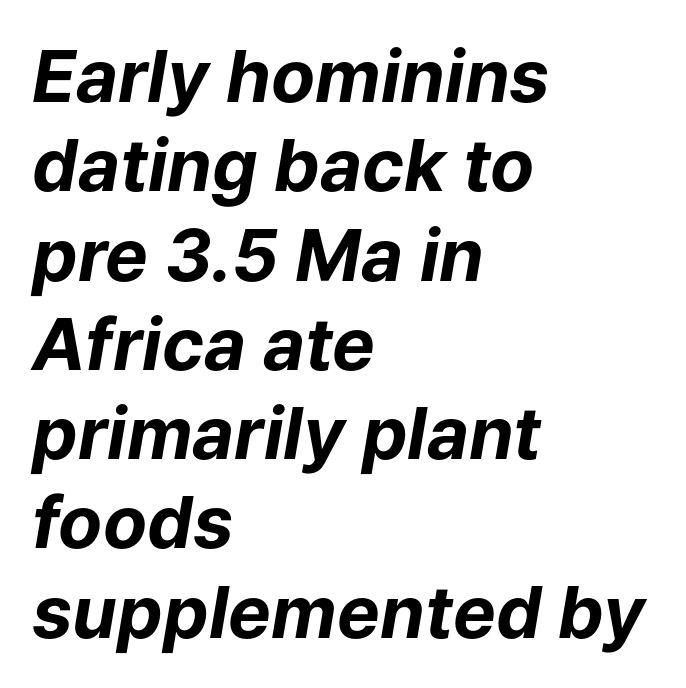
The image shows 72 px bold type, italic (leaning right); set left-aligned, line spacing 1.24x, normal letter spacing, not underlined; low stroke contrast and a medium x-height.
